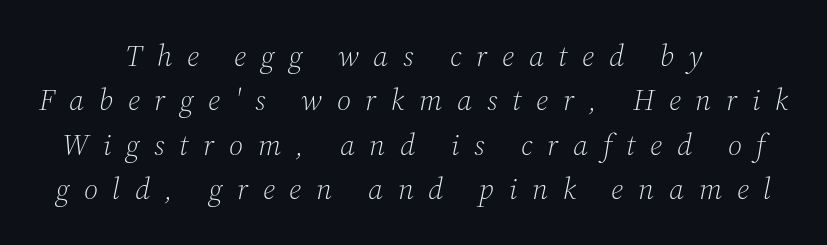
Q: Is the text bold? A: No.
Q: Is the text italic (slanted)? A: Yes, it leans right by about 12 degrees.
Q: Is the typeface a serif or a sans-serif typeface? A: Serif.
Q: Is the text underlined? A: No.
Q: How is the paragraph aligned? A: Centered.
Q: Is the spacing between letters normal or unusually wide? A: Unusually wide.
Q: Is the spacing between lines tight, normal or loose? A: Normal.
Q: Width (condensed, normal, or wide)? A: Normal.
Q: Stroke contrast? A: Medium.
Q: x-height? A: Medium.
Q: Monospaced? A: No.
